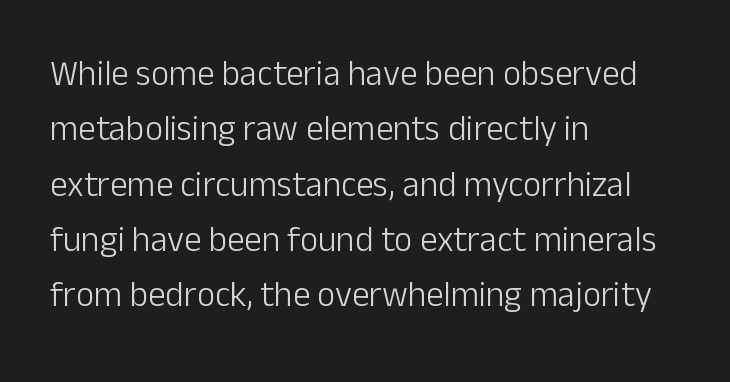
{"serif": "no", "italic": "no", "bold": "no", "weight": "light", "width": "normal", "stroke_contrast": "low", "x_height": "medium", "monospaced": "no", "underline": "no", "align": "left", "line_spacing": "normal", "line_spacing_ratio": 1.58, "letter_spacing": "normal", "letter_spacing_em": 0.0, "glyph_px": 35}
